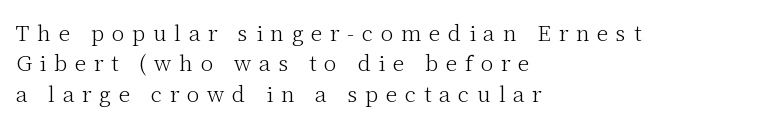
Q: Is the text bold? A: No.
Q: Is the text italic (slanted)? A: No, it is upright.
Q: Is the text underlined? A: No.
Q: How is the paragraph aligned? A: Left-aligned.
Q: Is the spacing between letters normal or unusually wide? A: Unusually wide.
Q: Is the spacing between lines tight, normal or loose? A: Normal.
